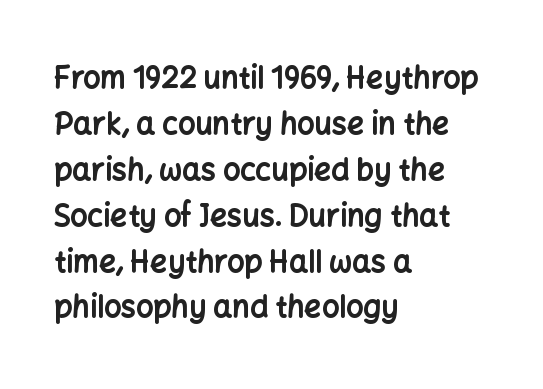
The rag falls on the right side of this text block. Italic: no, the glyphs are upright roman. This sample has the flowing, uneven cadence of proportional lettering. No feet cap the strokes, marking this as sans-serif type.
